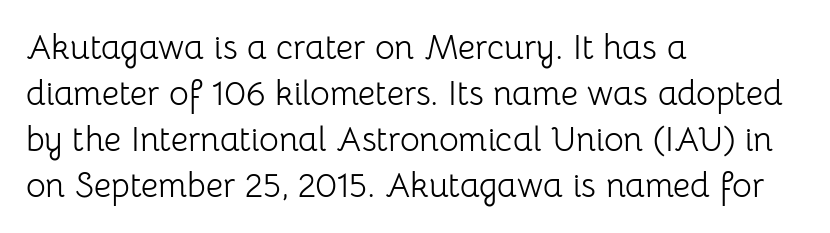
Q: Is the text bold? A: No.
Q: Is the text italic (slanted)? A: No, it is upright.
Q: Is the typeface a serif or a sans-serif typeface? A: Sans-serif.
Q: Is the text underlined? A: No.
Q: How is the paragraph aligned? A: Left-aligned.
Q: Is the spacing between letters normal or unusually wide? A: Normal.
Q: Is the spacing between lines tight, normal or loose? A: Normal.
Q: Width (condensed, normal, or wide)? A: Normal.
Q: Stroke contrast? A: Low.
Q: x-height? A: Medium.
Q: Monospaced? A: No.
